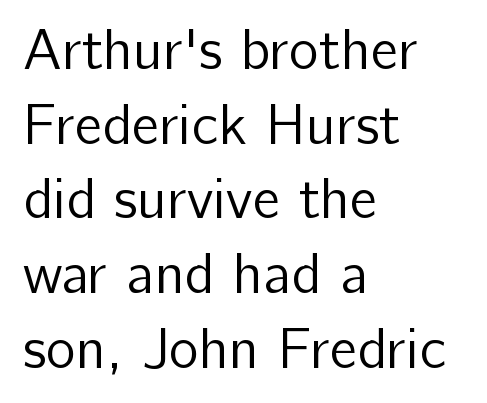
The image shows 57 px regular-weight sans-serif type, upright; set left-aligned, normal line spacing (1.31x), normal letter spacing, not underlined; low stroke contrast and a medium x-height.
